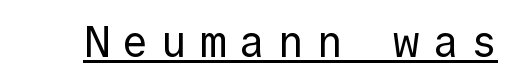
The image shows 44 px regular-weight sans-serif type, upright, monospaced; set unusually wide letter spacing (+0.28 em), underlined; a medium x-height.
